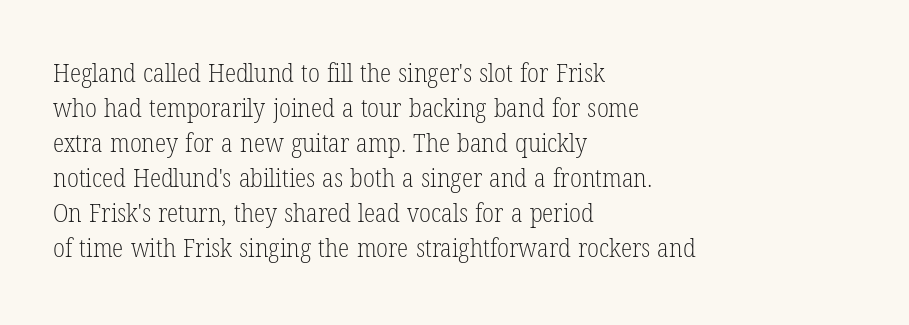
{"italic": "no", "bold": "no", "underline": "no", "align": "left", "line_spacing": "normal", "line_spacing_ratio": 1.35, "letter_spacing": "normal", "letter_spacing_em": 0.0, "glyph_px": 26}
